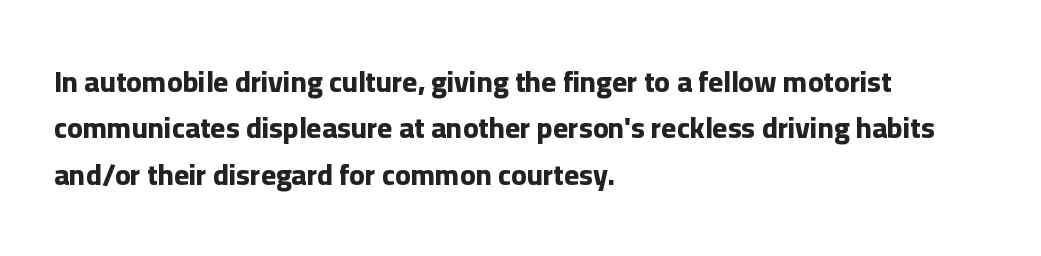
Q: Is the text bold? A: Yes.
Q: Is the text italic (slanted)? A: No, it is upright.
Q: Is the typeface a serif or a sans-serif typeface? A: Sans-serif.
Q: Is the text underlined? A: No.
Q: How is the paragraph aligned? A: Left-aligned.
Q: Is the spacing between letters normal or unusually wide? A: Normal.
Q: Is the spacing between lines tight, normal or loose? A: Normal.
Q: Width (condensed, normal, or wide)? A: Normal.
Q: Stroke contrast? A: Low.
Q: x-height? A: Medium.
Q: Monospaced? A: No.
